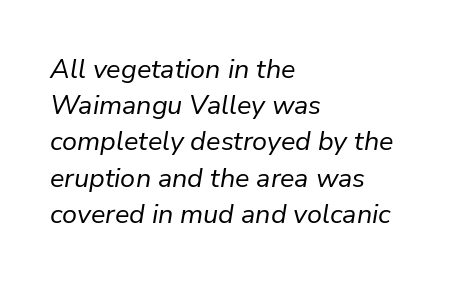
{"italic": "yes", "lean": "right", "slant_degrees": 9, "bold": "no", "underline": "no", "align": "left", "line_spacing": "normal", "line_spacing_ratio": 1.34, "letter_spacing": "normal", "letter_spacing_em": 0.0, "glyph_px": 27}
